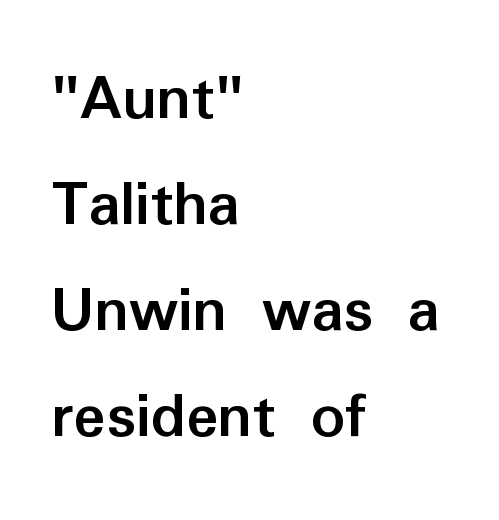
Q: Is the text bold? A: Yes.
Q: Is the text italic (slanted)? A: No, it is upright.
Q: Is the typeface a serif or a sans-serif typeface? A: Sans-serif.
Q: Is the text underlined? A: No.
Q: How is the paragraph aligned? A: Left-aligned.
Q: Is the spacing between letters normal or unusually wide? A: Normal.
Q: Is the spacing between lines tight, normal or loose? A: Normal.
Q: Width (condensed, normal, or wide)? A: Normal.
Q: Stroke contrast? A: Low.
Q: x-height? A: Medium.
Q: Monospaced? A: No.
